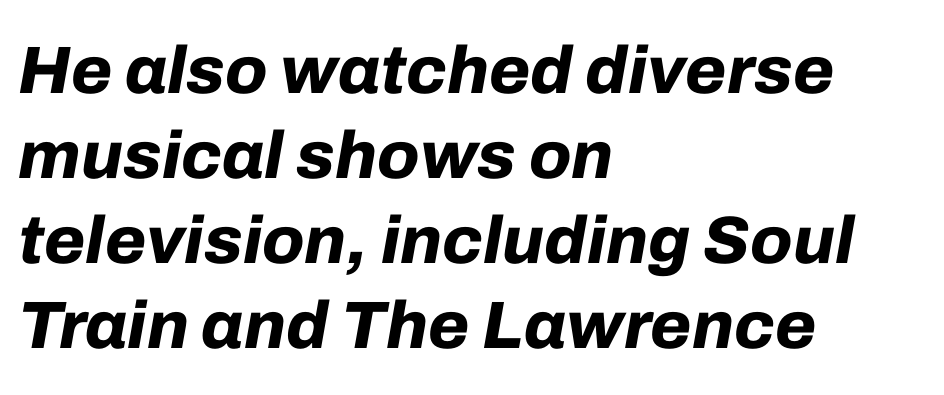
{"italic": "yes", "lean": "right", "slant_degrees": 10, "bold": "yes", "weight": "bold", "width": "normal", "stroke_contrast": "low", "x_height": "medium", "monospaced": "no", "underline": "no", "align": "left", "line_spacing": "normal", "line_spacing_ratio": 1.27, "letter_spacing": "normal", "letter_spacing_em": 0.0, "glyph_px": 67}
